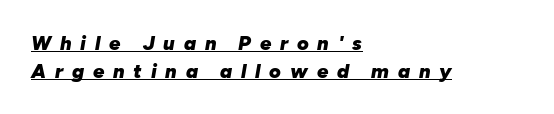
How heavy is the stroke? Heavy — this is a bold. Vertical spacing — default. The horizontal fit of the characters is loose and conspicuously gappy. Notice how a bar underscores the lettering throughout. The typography opts for an oblique posture over an upright one. Each line starts at the same left margin while the right side varies.
